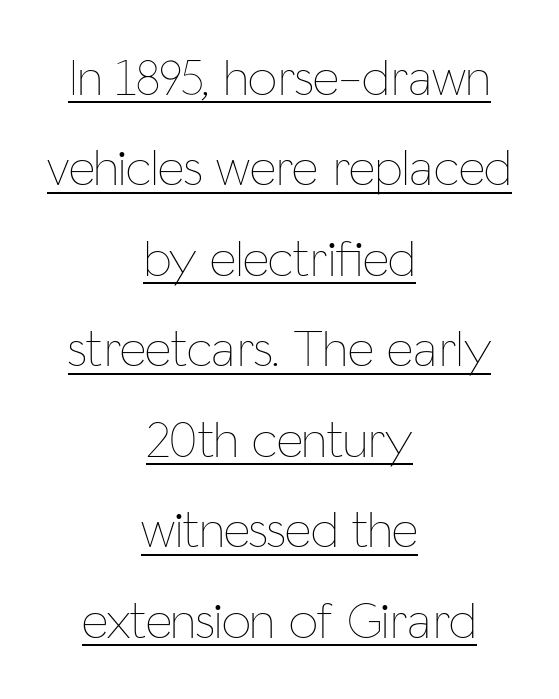
{"italic": "no", "bold": "no", "weight": "thin", "width": "condensed", "stroke_contrast": "low", "x_height": "medium", "monospaced": "no", "underline": "yes", "align": "center", "line_spacing_ratio": 1.74, "letter_spacing": "normal", "letter_spacing_em": 0.0, "glyph_px": 52}
